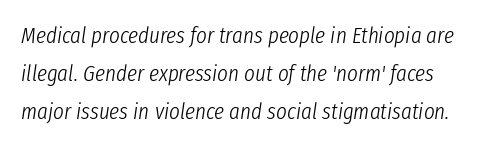
{"italic": "yes", "lean": "right", "slant_degrees": 8, "bold": "no", "underline": "no", "line_spacing": "normal", "line_spacing_ratio": 1.66, "letter_spacing": "normal", "letter_spacing_em": 0.0, "glyph_px": 23}
